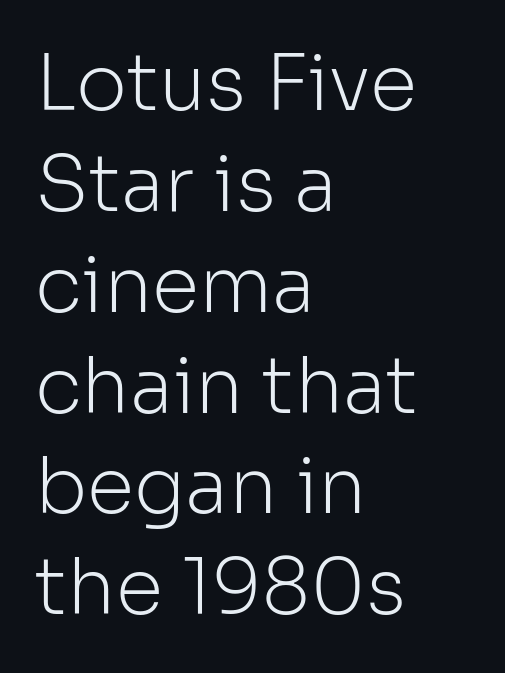
Whoever set this chose a conventional vertical rhythm. Which margin do the lines hug? The left one — the right edge is uneven. These lines were composed using upright roman letters. Just letters on the line, the space beneath them empty.
